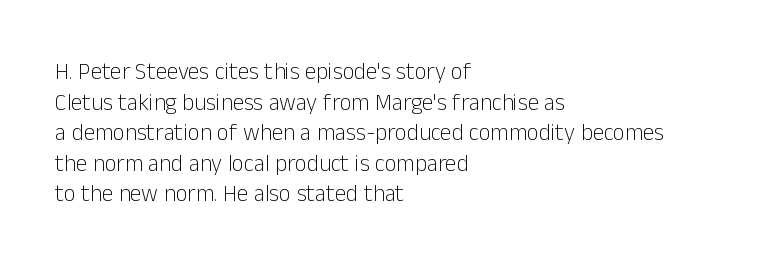
{"italic": "no", "bold": "no", "underline": "no", "align": "left", "line_spacing": "normal", "line_spacing_ratio": 1.33, "letter_spacing": "normal", "letter_spacing_em": 0.0, "glyph_px": 23}
